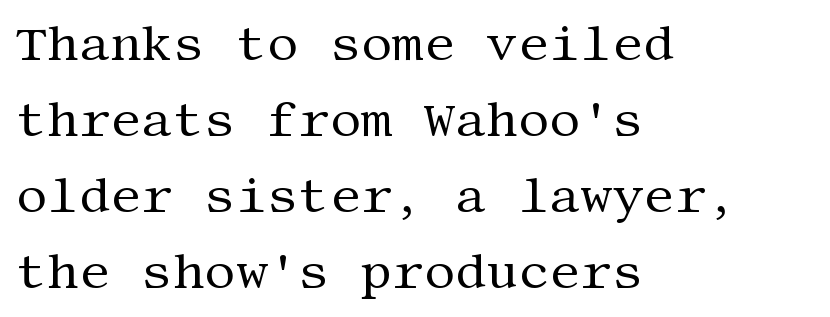
The image shows 49 px regular-weight serif type, upright; set left-aligned, normal line spacing (1.55x), normal letter spacing, not underlined; medium stroke contrast and a large x-height.
